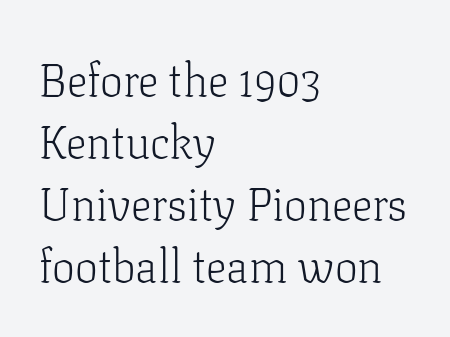
Each stroke keeps to a modest, everyday thickness or less. Each letter keeps its own natural width here, so spacing adapts to shape. Students, note that the glyphs here touch the page at normal intervals. The face used here is seriffed, in the tradition of book romans.
